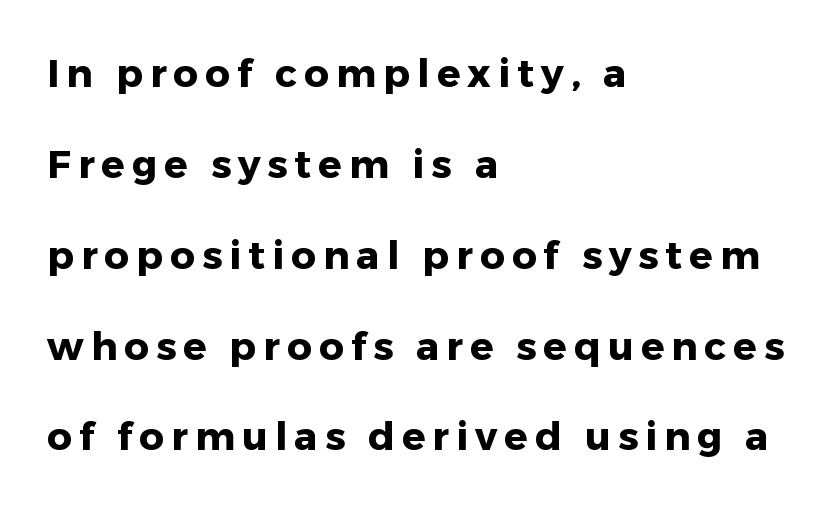
The image shows 39 px heavy sans-serif type, upright; set left-aligned, loose line spacing (2.33x), not underlined; low stroke contrast and a medium x-height.
